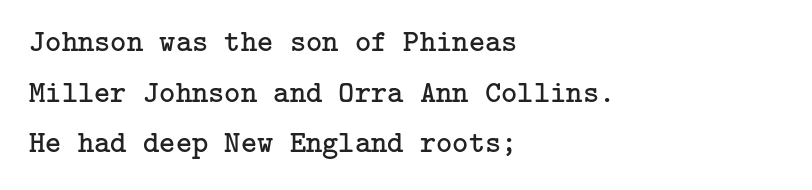
{"serif": "yes", "italic": "no", "bold": "no", "weight": "regular", "width": "normal", "stroke_contrast": "low", "x_height": "medium", "underline": "no", "align": "left", "line_spacing": "normal", "line_spacing_ratio": 1.63, "letter_spacing": "normal", "letter_spacing_em": 0.0, "glyph_px": 31}
